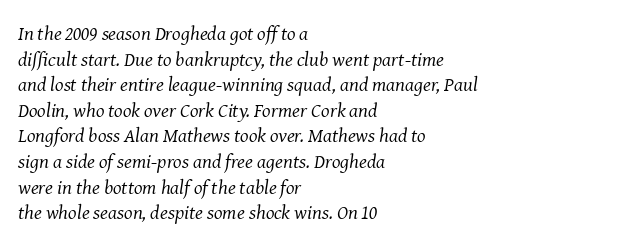
{"italic": "yes", "lean": "right", "slant_degrees": 8, "bold": "no", "underline": "no", "align": "left", "line_spacing": "normal", "line_spacing_ratio": 1.28, "letter_spacing": "normal", "letter_spacing_em": 0.0, "glyph_px": 20}
